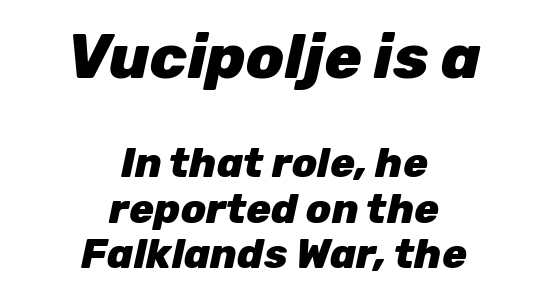
{"italic": "yes", "lean": "right", "slant_degrees": 12, "bold": "yes", "weight": "heavy", "width": "normal", "stroke_contrast": "low", "x_height": "medium", "monospaced": "no", "underline": "no", "align": "center", "line_spacing": "tight", "line_spacing_ratio": 1.11, "letter_spacing": "normal", "letter_spacing_em": 0.0, "larger_block": "first", "size_ratio": 1.51, "glyph_px": 62}
